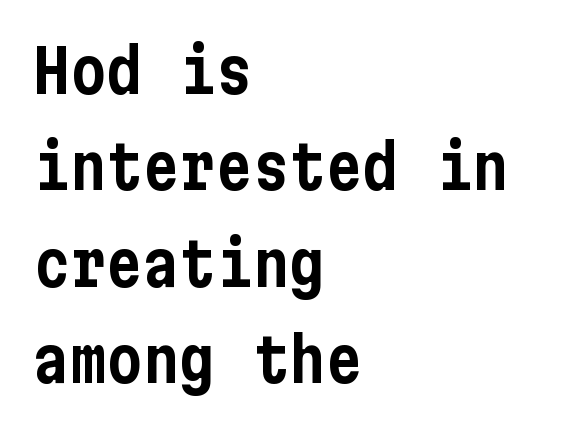
Q: Is the text italic (slanted)? A: No, it is upright.
Q: Is the typeface a serif or a sans-serif typeface? A: Sans-serif.
Q: Is the text underlined? A: No.
Q: How is the paragraph aligned? A: Left-aligned.
Q: Is the spacing between letters normal or unusually wide? A: Normal.
Q: Is the spacing between lines tight, normal or loose? A: Normal.
Q: Width (condensed, normal, or wide)? A: Condensed.
Q: Stroke contrast? A: Low.
Q: x-height? A: Medium.
